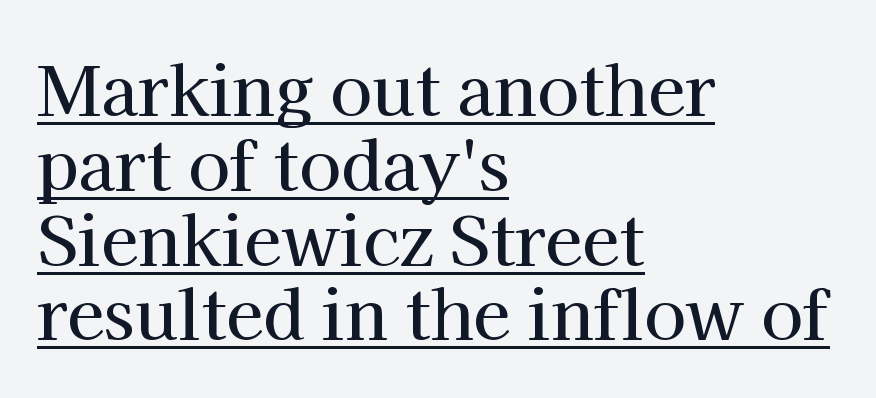
The image shows 68 px serif type, upright; set left-aligned, tight line spacing (1.1x), normal letter spacing, underlined; high stroke contrast and a medium x-height.
